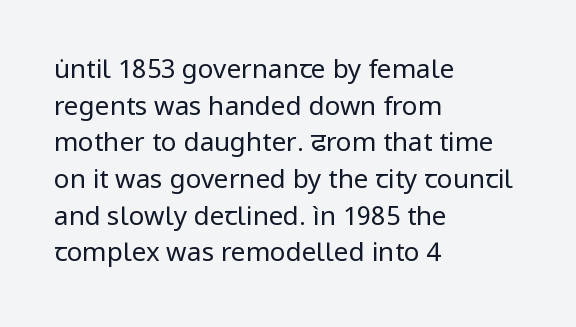
The image shows 26 px text type, upright; set left-aligned, normal line spacing (1.41x), normal letter spacing, not underlined.
